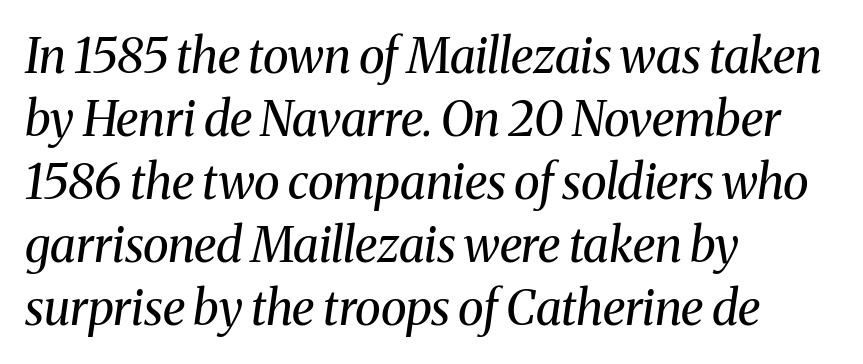
Check under the words: just untouched page. One glance says typical: line gaps are just what's usual. The typography opts for an oblique posture over an upright one. Compared with a centered layout, this one pins lines to the left instead.
